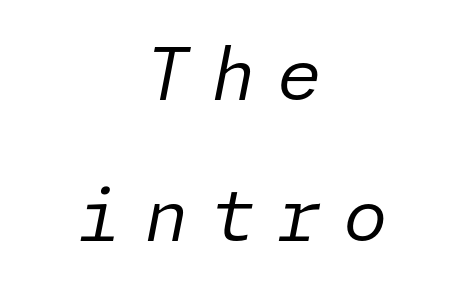
{"italic": "yes", "lean": "right", "slant_degrees": 11, "bold": "no", "weight": "regular", "width": "normal", "stroke_contrast": "low", "x_height": "medium", "underline": "no", "align": "center", "line_spacing": "loose", "line_spacing_ratio": 1.96, "letter_spacing": "wide", "letter_spacing_em": 0.3, "glyph_px": 72}
